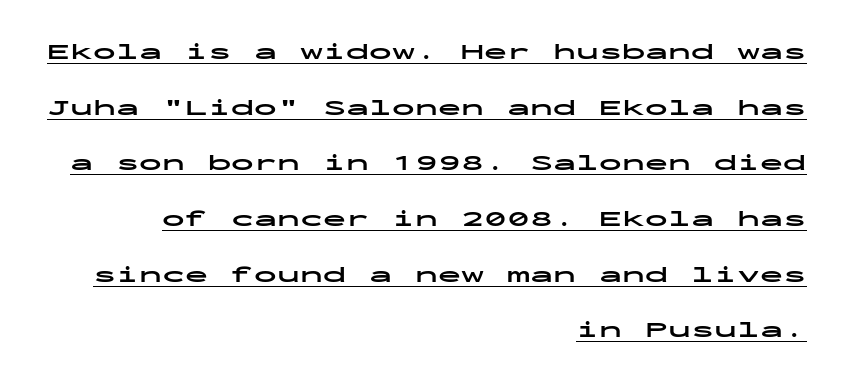
The image shows 23 px bold type, upright; set right-aligned, loose line spacing (2.42x), normal letter spacing, underlined.
